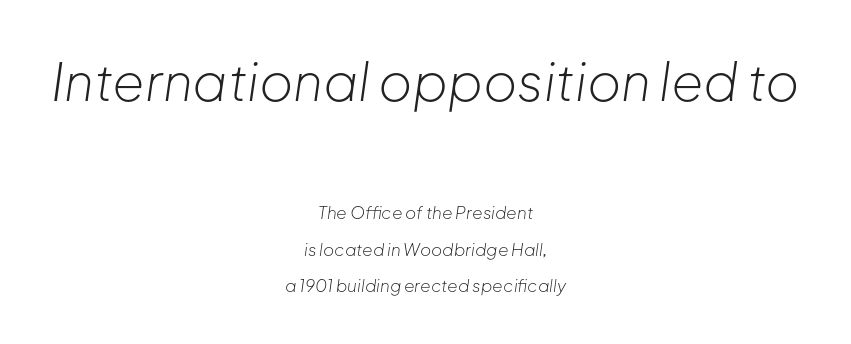
{"italic": "yes", "lean": "right", "slant_degrees": 8, "bold": "no", "weight": "light", "width": "normal", "stroke_contrast": "low", "x_height": "medium", "monospaced": "no", "underline": "no", "align": "center", "line_spacing": "loose", "line_spacing_ratio": 2.16, "letter_spacing": "normal", "letter_spacing_em": 0.0, "larger_block": "first", "size_ratio": 3.06, "glyph_px": 52}
